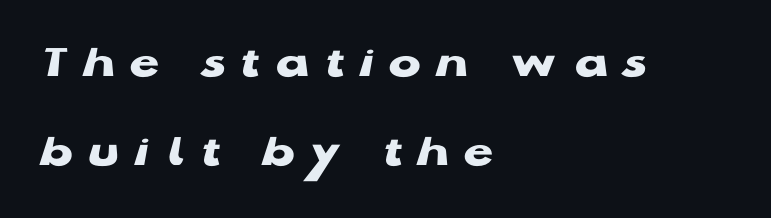
The image shows 48 px heavy, wide sans-serif type, upright; set left-aligned, line spacing 1.86x, unusually wide letter spacing (+0.31 em), not underlined; low stroke contrast and a medium x-height.
